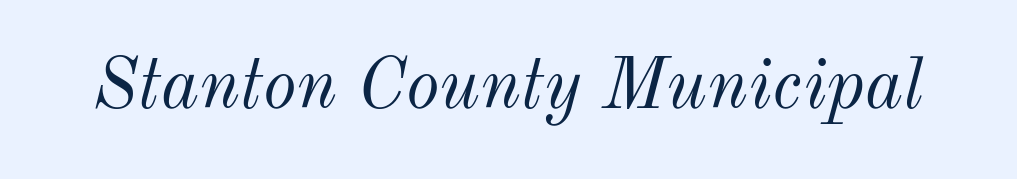
Q: Is the text bold? A: No.
Q: Is the text italic (slanted)? A: Yes, it leans right by about 12 degrees.
Q: Is the text underlined? A: No.
Q: Is the spacing between letters normal or unusually wide? A: Normal.
Q: Width (condensed, normal, or wide)? A: Normal.
Q: Stroke contrast? A: Medium.
Q: x-height? A: Small.
Q: Monospaced? A: No.
